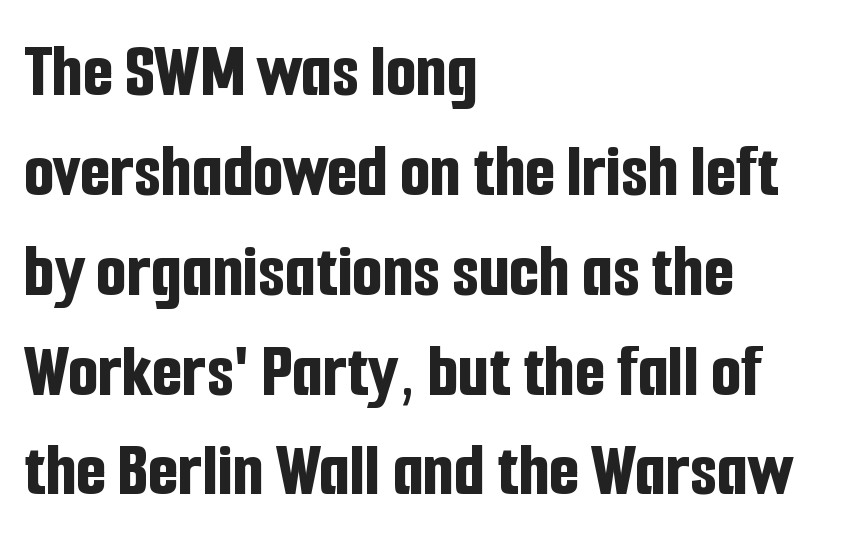
Descender tails drop into unmarked territory. The letters sit at their default tracking, neither squeezed nor spread. Students, observe: this is what conventionally led text looks like. The lettering holds an erect, upright posture throughout.
